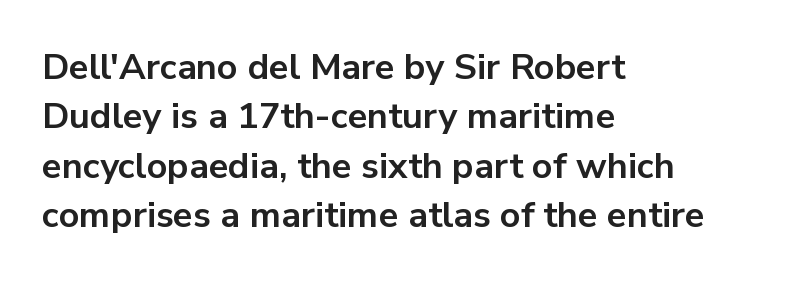
Q: Is the text bold? A: Yes.
Q: Is the text italic (slanted)? A: No, it is upright.
Q: Is the typeface a serif or a sans-serif typeface? A: Sans-serif.
Q: Is the text underlined? A: No.
Q: How is the paragraph aligned? A: Left-aligned.
Q: Is the spacing between letters normal or unusually wide? A: Normal.
Q: Is the spacing between lines tight, normal or loose? A: Normal.
Q: Width (condensed, normal, or wide)? A: Normal.
Q: Stroke contrast? A: Low.
Q: x-height? A: Medium.
Q: Monospaced? A: No.
